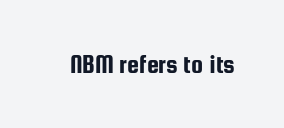
The image shows 27 px text type, upright; set normal letter spacing, not underlined.
